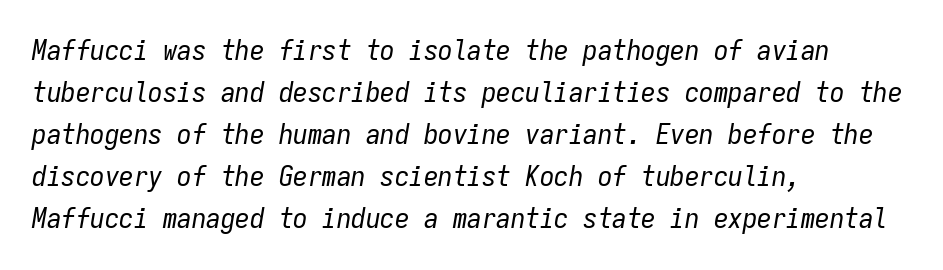
Q: Is the text bold? A: No.
Q: Is the text italic (slanted)? A: Yes, it leans right by about 9 degrees.
Q: Is the text underlined? A: No.
Q: How is the paragraph aligned? A: Left-aligned.
Q: Is the spacing between letters normal or unusually wide? A: Normal.
Q: Is the spacing between lines tight, normal or loose? A: Normal.
Q: Width (condensed, normal, or wide)? A: Condensed.
Q: Stroke contrast? A: Low.
Q: x-height? A: Medium.
Q: Monospaced? A: Yes.
